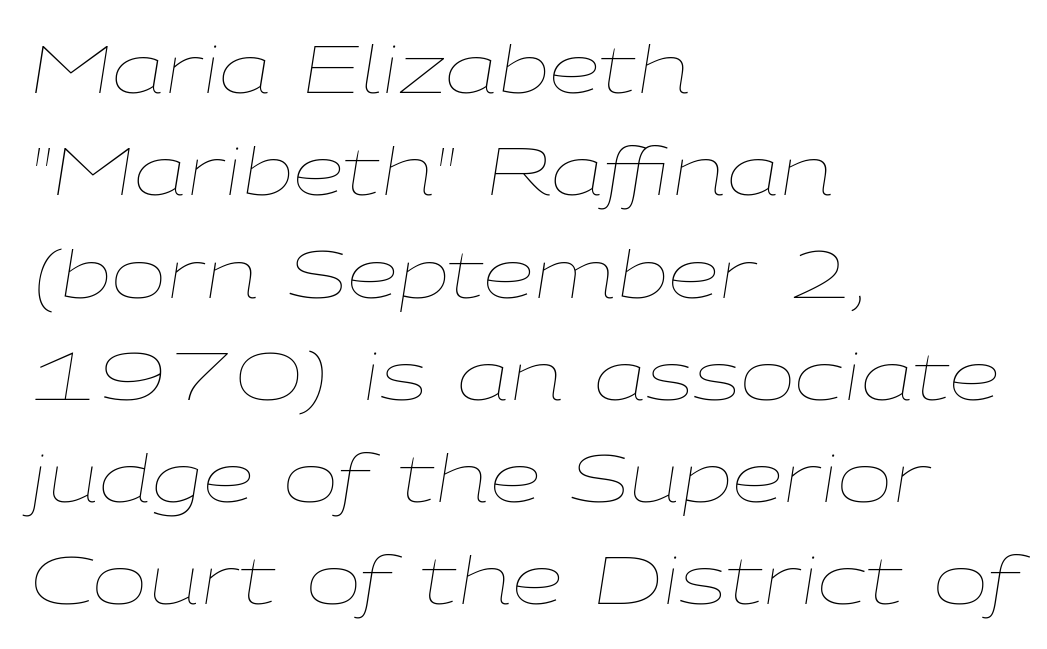
Tall strokes in this sample are angled rather than plumb. The string is rendered with underlining switched off. The rendering uses natural spacing where letterforms have individual widths. This rendering uses left alignment, leaving the right contour irregular. Compared with a typical body face, this is equally light or lighter still. The vertical gap from one line to the next is medium.
